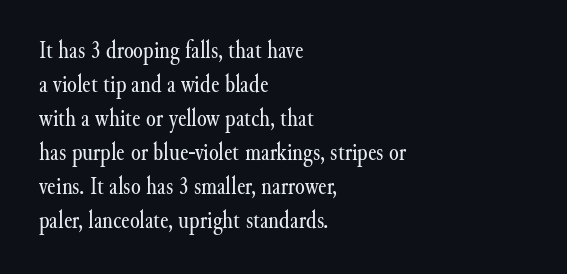
Q: Is the text bold? A: No.
Q: Is the text italic (slanted)? A: No, it is upright.
Q: Is the text underlined? A: No.
Q: How is the paragraph aligned? A: Left-aligned.
Q: Is the spacing between letters normal or unusually wide? A: Normal.
Q: Is the spacing between lines tight, normal or loose? A: Normal.
